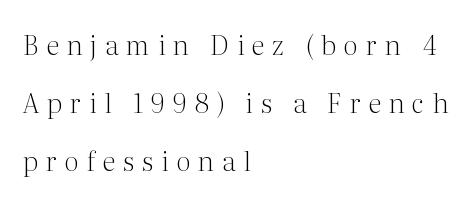
The image shows 27 px text type, upright; set left-aligned, loose line spacing (2.15x), unusually wide letter spacing (+0.29 em), not underlined.
